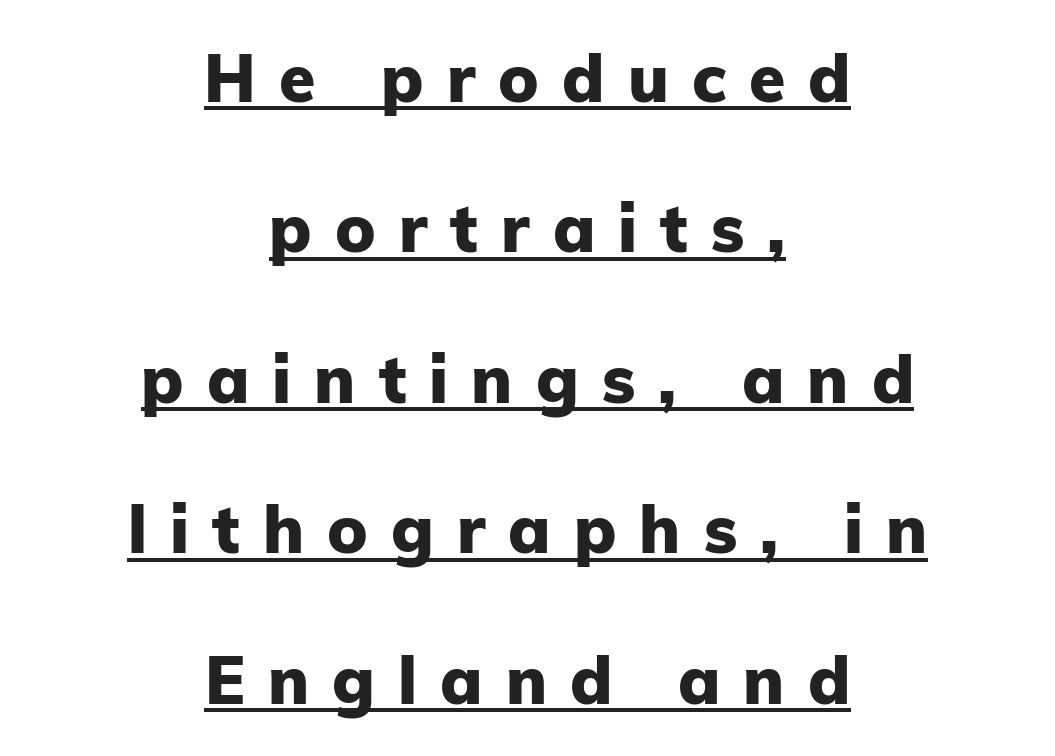
{"serif": "no", "italic": "no", "bold": "yes", "weight": "heavy", "width": "normal", "stroke_contrast": "low", "x_height": "medium", "monospaced": "no", "underline": "yes", "align": "center", "line_spacing": "loose", "line_spacing_ratio": 2.28, "letter_spacing": "wide", "letter_spacing_em": 0.35, "glyph_px": 66}
